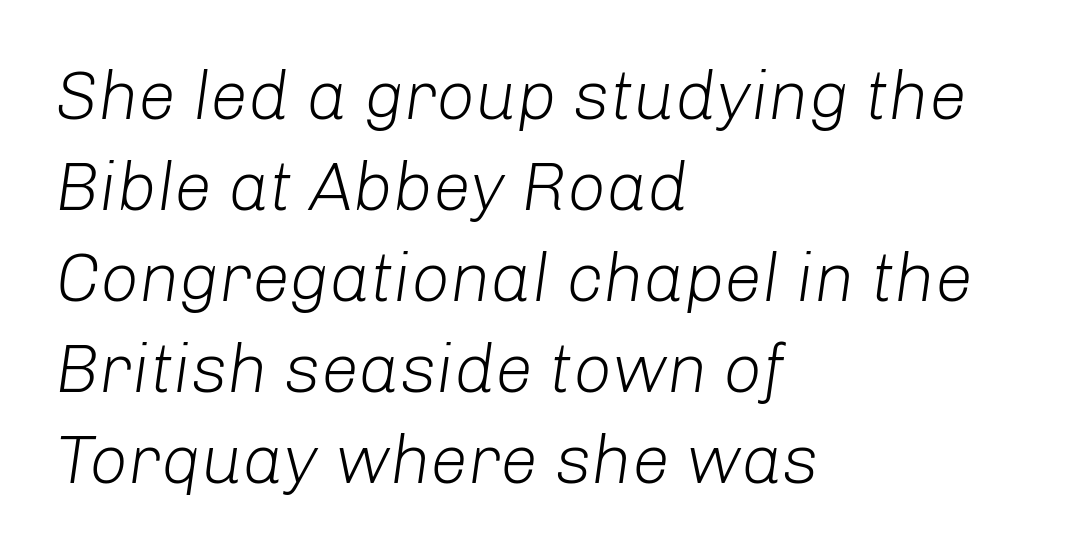
Q: Is the text bold? A: No.
Q: Is the text italic (slanted)? A: Yes, it leans right by about 8 degrees.
Q: Is the text underlined? A: No.
Q: How is the paragraph aligned? A: Left-aligned.
Q: Is the spacing between letters normal or unusually wide? A: Normal.
Q: Is the spacing between lines tight, normal or loose? A: Normal.
Q: Width (condensed, normal, or wide)? A: Normal.
Q: Stroke contrast? A: Low.
Q: x-height? A: Medium.
Q: Monospaced? A: No.
